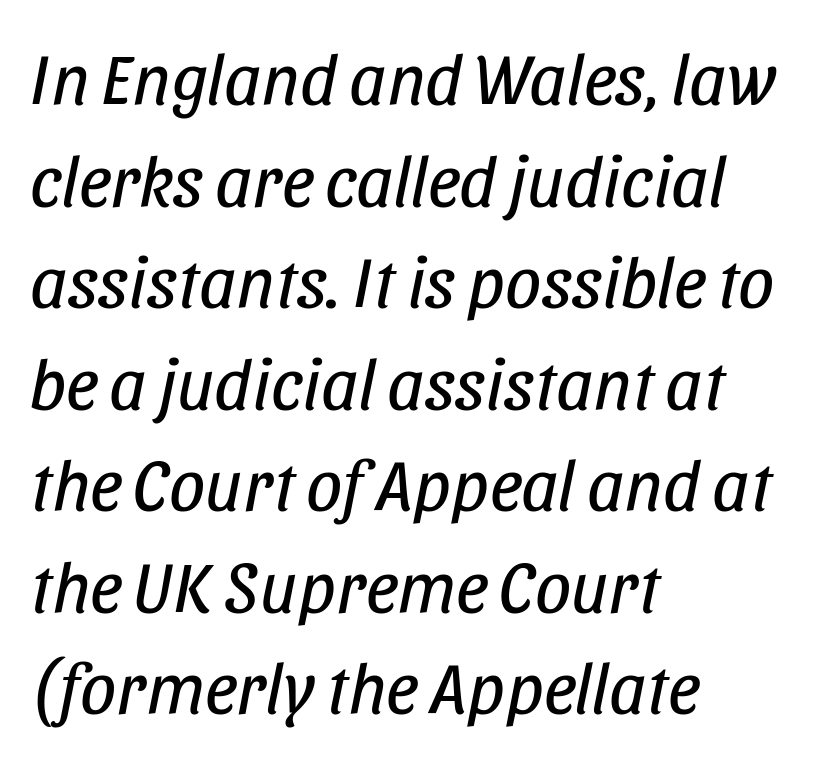
The image shows 72 px regular-weight, condensed type, italic (leaning right); set left-aligned, normal line spacing (1.41x), normal letter spacing, not underlined; low stroke contrast and a large x-height.
